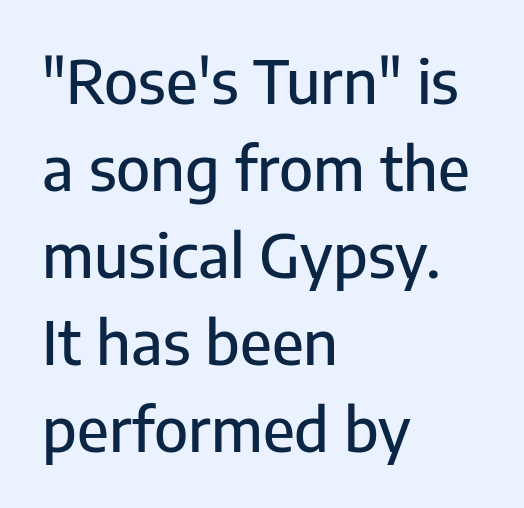
This sample is left-justified, so line endings fall wherever the words run out. Regular leading. Type without underlining. Letter spacing: default. Italic? Not at all — the glyphs are vertical. This rendering employs a face without finishing strokes, i.e., a sans-serif.
